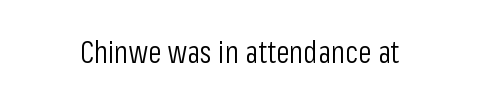
The image shows 31 px light, condensed sans-serif type, upright; set normal letter spacing, not underlined; low stroke contrast and a medium x-height.
